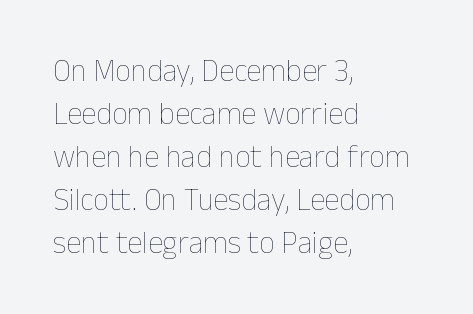
Q: Is the text bold? A: No.
Q: Is the text italic (slanted)? A: No, it is upright.
Q: Is the text underlined? A: No.
Q: How is the paragraph aligned? A: Left-aligned.
Q: Is the spacing between letters normal or unusually wide? A: Normal.
Q: Is the spacing between lines tight, normal or loose? A: Normal.
Q: Width (condensed, normal, or wide)? A: Normal.
Q: Stroke contrast? A: Low.
Q: x-height? A: Medium.
Q: Monospaced? A: No.
